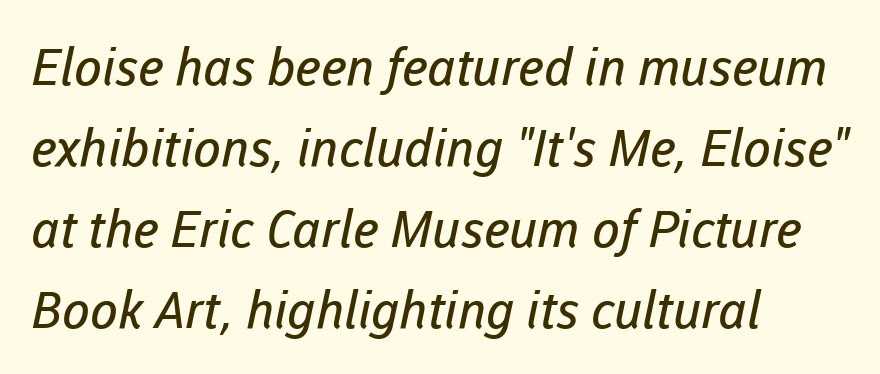
Q: Is the text bold? A: No.
Q: Is the typeface a serif or a sans-serif typeface? A: Sans-serif.
Q: Is the text underlined? A: No.
Q: How is the paragraph aligned? A: Left-aligned.
Q: Is the spacing between letters normal or unusually wide? A: Normal.
Q: Is the spacing between lines tight, normal or loose? A: Normal.
Q: Width (condensed, normal, or wide)? A: Normal.
Q: Stroke contrast? A: Low.
Q: x-height? A: Medium.
Q: Monospaced? A: No.
